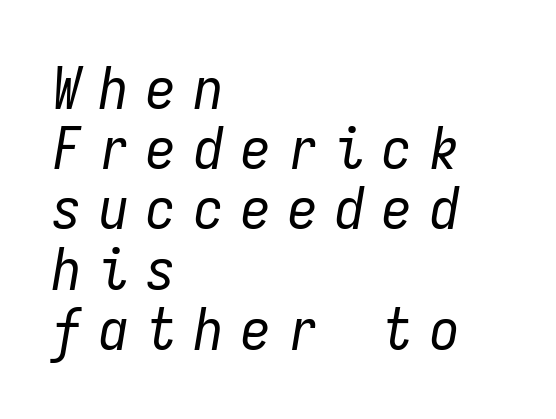
Honestly, the letter spacing is so wide it's the main thing you notice. Check under the words: just untouched page. The face used here has a pronounced slope to its letters. Every character here occupies the same horizontal width, giving the sample a typewriter-like rhythm. Leading: reduced. Counters stay open thanks to moderate or lighter strokes.
